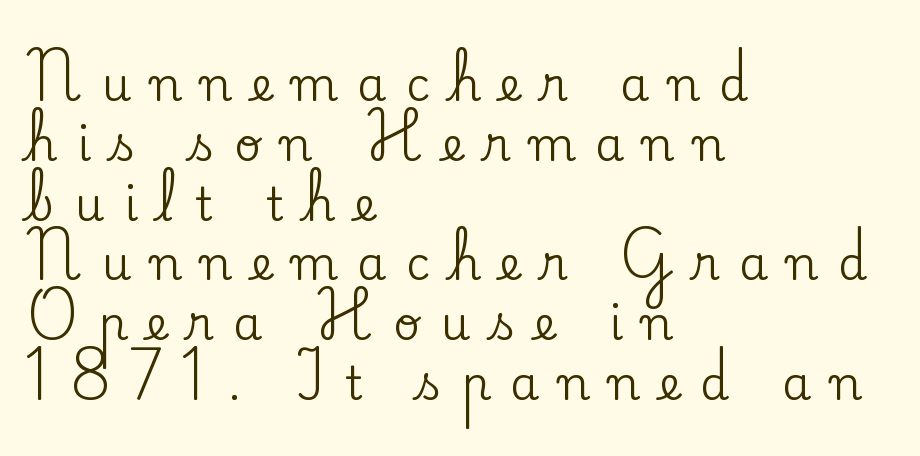
The image shows 46 px serif type, upright; set left-aligned, normal line spacing (1.3x), unusually wide letter spacing (+0.43 em), not underlined; low stroke contrast and a small x-height.
